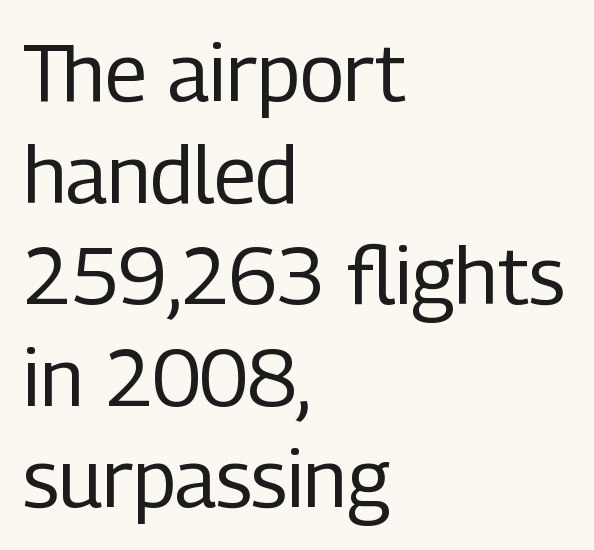
Nothing sits at the stroke ends, so this counts as sans-serif. Italic? Not at all — the glyphs are vertical. Does the copy run flush right? No — it runs flush left. Line spacing here is normal. The area under the type is left untouched. The face used here is rendered with its standard letterfit.
